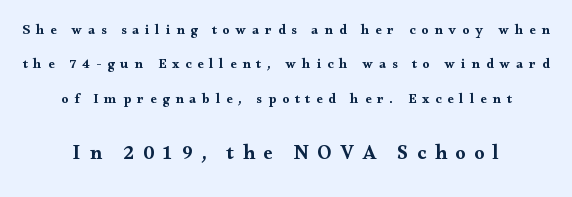
Q: Is the text italic (slanted)? A: No, it is upright.
Q: Is the text underlined? A: No.
Q: How is the paragraph aligned? A: Centered.
Q: Is the spacing between letters normal or unusually wide? A: Unusually wide.
Q: Is the spacing between lines tight, normal or loose? A: Loose.
Q: Which block of text is set in a larger size, the first (top) or the second (bottom)? A: The second (bottom) one.
